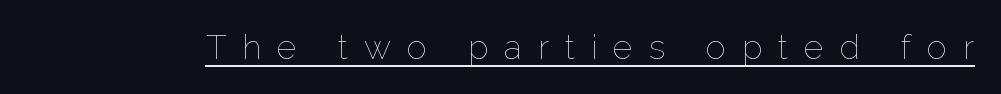
The image shows 34 px thin type, upright; set unusually wide letter spacing (+0.47 em), underlined; low stroke contrast and a medium x-height.
